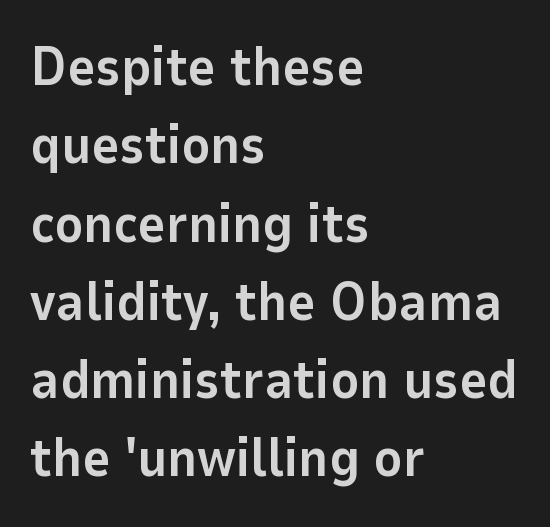
{"serif": "no", "italic": "no", "bold": "yes", "weight": "bold", "width": "normal", "stroke_contrast": "low", "x_height": "medium", "monospaced": "no", "underline": "no", "align": "left", "line_spacing": "normal", "line_spacing_ratio": 1.45, "letter_spacing": "normal", "letter_spacing_em": 0.0, "glyph_px": 54}
